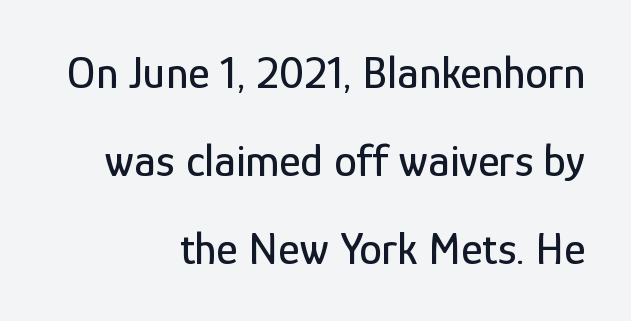
Q: Is the text italic (slanted)? A: No, it is upright.
Q: Is the typeface a serif or a sans-serif typeface? A: Sans-serif.
Q: Is the text underlined? A: No.
Q: How is the paragraph aligned? A: Right-aligned.
Q: Is the spacing between letters normal or unusually wide? A: Normal.
Q: Is the spacing between lines tight, normal or loose? A: Loose.
Q: Width (condensed, normal, or wide)? A: Condensed.
Q: Stroke contrast? A: Low.
Q: x-height? A: Medium.
Q: Monospaced? A: No.
